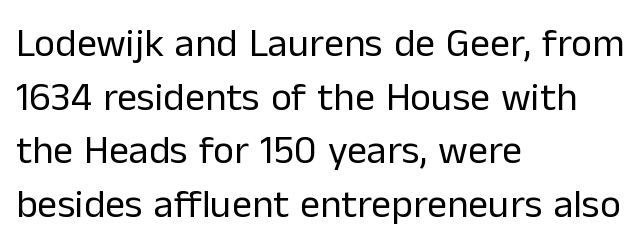
Q: Is the text bold? A: No.
Q: Is the text italic (slanted)? A: No, it is upright.
Q: Is the typeface a serif or a sans-serif typeface? A: Sans-serif.
Q: Is the text underlined? A: No.
Q: How is the paragraph aligned? A: Left-aligned.
Q: Is the spacing between letters normal or unusually wide? A: Normal.
Q: Is the spacing between lines tight, normal or loose? A: Normal.
Q: Width (condensed, normal, or wide)? A: Normal.
Q: Stroke contrast? A: Low.
Q: x-height? A: Medium.
Q: Monospaced? A: No.
